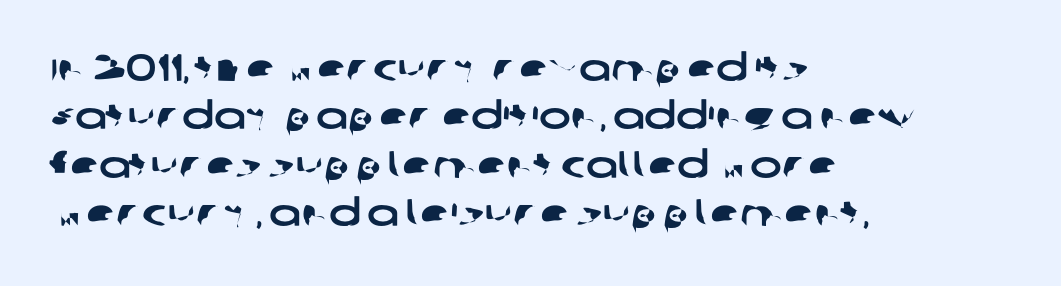
The image shows 38 px wide sans-serif type; set left-aligned, normal line spacing (1.27x), normal letter spacing, not underlined; low stroke contrast and a large x-height.
